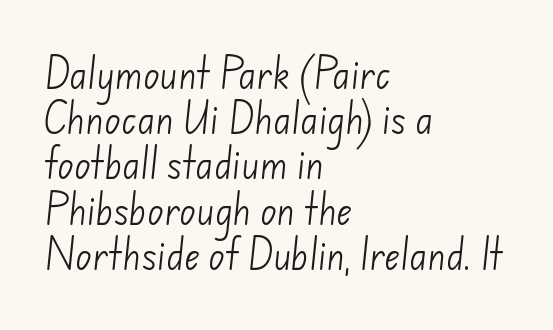
{"serif": "no", "bold": "no", "weight": "light", "width": "normal", "stroke_contrast": "low", "x_height": "small", "monospaced": "no", "underline": "no", "align": "left", "line_spacing": "normal", "line_spacing_ratio": 1.33, "letter_spacing": "normal", "letter_spacing_em": 0.0, "glyph_px": 34}
